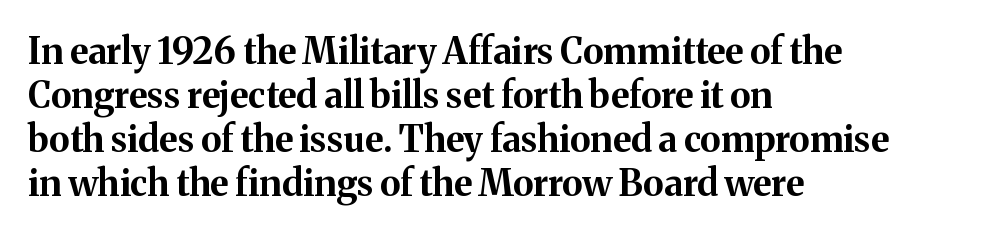
Q: Is the text bold? A: Yes.
Q: Is the text italic (slanted)? A: No, it is upright.
Q: Is the typeface a serif or a sans-serif typeface? A: Serif.
Q: Is the text underlined? A: No.
Q: How is the paragraph aligned? A: Left-aligned.
Q: Is the spacing between letters normal or unusually wide? A: Normal.
Q: Width (condensed, normal, or wide)? A: Normal.
Q: Stroke contrast? A: Medium.
Q: x-height? A: Medium.
Q: Monospaced? A: No.
